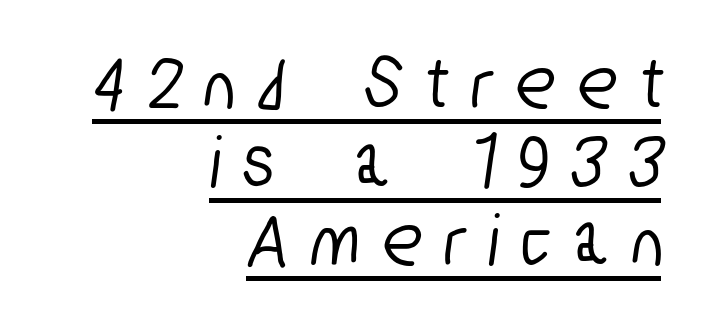
Character widths vary here, with narrow letters taking less room than wide ones. Typeset ragged left — the right edge is the straight one. Students, observe the line beneath the letters — that is underlining. To sum up the face: it is a sans, with no serifs.
